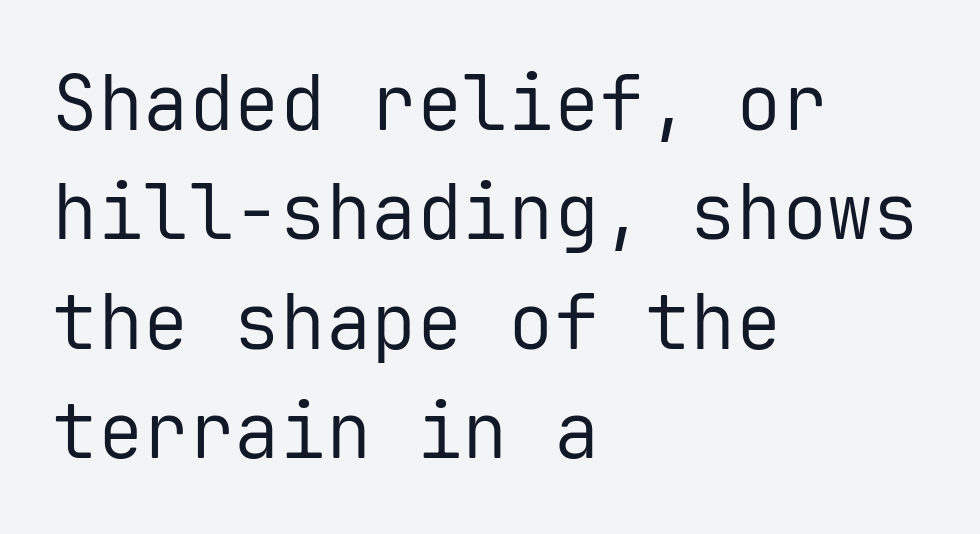
No chunkiness to these letters — they're not bold. One-word summary of the alignment: left. Bare-footed words on every line. Think of a typewriter: that constant character pitch is what you see here.
